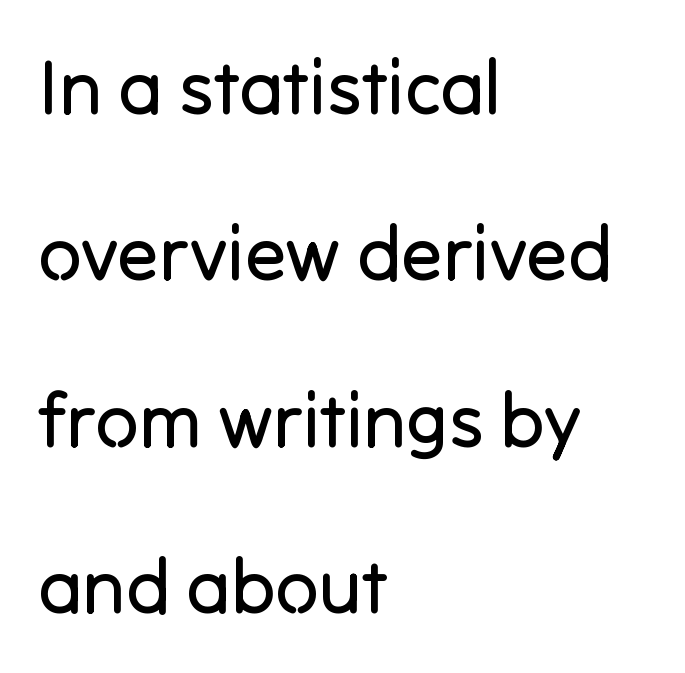
{"serif": "no", "italic": "no", "bold": "no", "weight": "regular", "width": "normal", "stroke_contrast": "low", "x_height": "medium", "monospaced": "no", "underline": "no", "align": "left", "line_spacing": "loose", "line_spacing_ratio": 2.19, "letter_spacing": "normal", "letter_spacing_em": 0.0, "glyph_px": 76}
